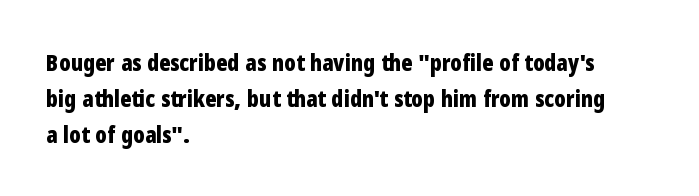
Q: Is the text bold? A: Yes.
Q: Is the text italic (slanted)? A: No, it is upright.
Q: Is the text underlined? A: No.
Q: How is the paragraph aligned? A: Left-aligned.
Q: Is the spacing between letters normal or unusually wide? A: Normal.
Q: Is the spacing between lines tight, normal or loose? A: Normal.
